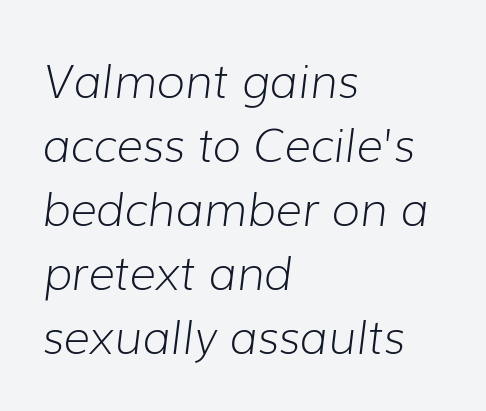
Q: Is the text bold? A: No.
Q: Is the text italic (slanted)? A: Yes, it leans right by about 7 degrees.
Q: Is the text underlined? A: No.
Q: How is the paragraph aligned? A: Left-aligned.
Q: Is the spacing between letters normal or unusually wide? A: Normal.
Q: Is the spacing between lines tight, normal or loose? A: Normal.
Q: Width (condensed, normal, or wide)? A: Normal.
Q: Stroke contrast? A: Low.
Q: x-height? A: Medium.
Q: Monospaced? A: No.
